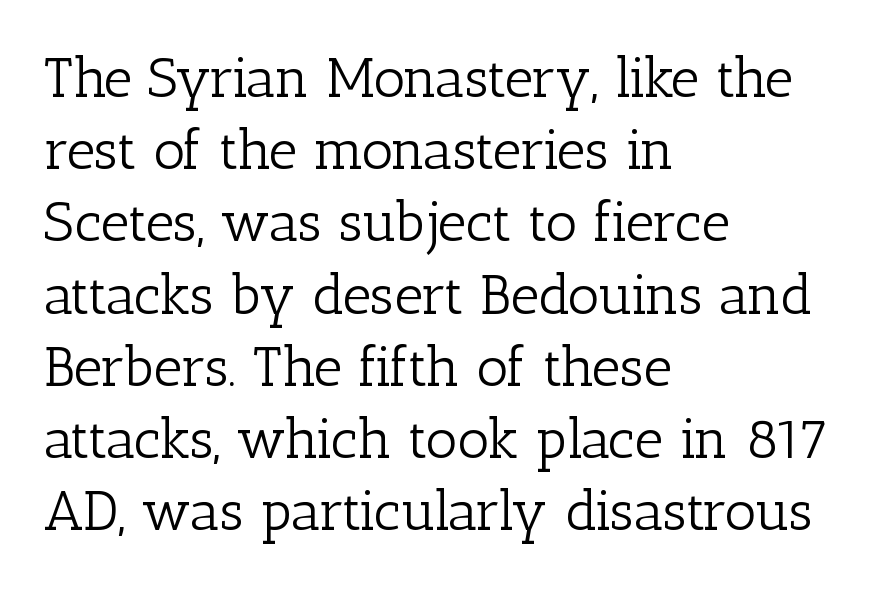
Q: Is the text bold? A: No.
Q: Is the text italic (slanted)? A: No, it is upright.
Q: Is the typeface a serif or a sans-serif typeface? A: Serif.
Q: Is the text underlined? A: No.
Q: How is the paragraph aligned? A: Left-aligned.
Q: Is the spacing between letters normal or unusually wide? A: Normal.
Q: Is the spacing between lines tight, normal or loose? A: Normal.
Q: Width (condensed, normal, or wide)? A: Normal.
Q: Stroke contrast? A: Low.
Q: x-height? A: Medium.
Q: Monospaced? A: No.
